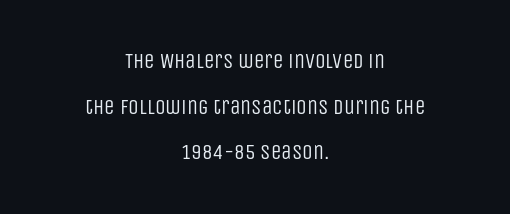
Q: Is the text bold? A: No.
Q: Is the text italic (slanted)? A: No, it is upright.
Q: Is the text underlined? A: No.
Q: How is the paragraph aligned? A: Centered.
Q: Is the spacing between letters normal or unusually wide? A: Normal.
Q: Is the spacing between lines tight, normal or loose? A: Loose.
